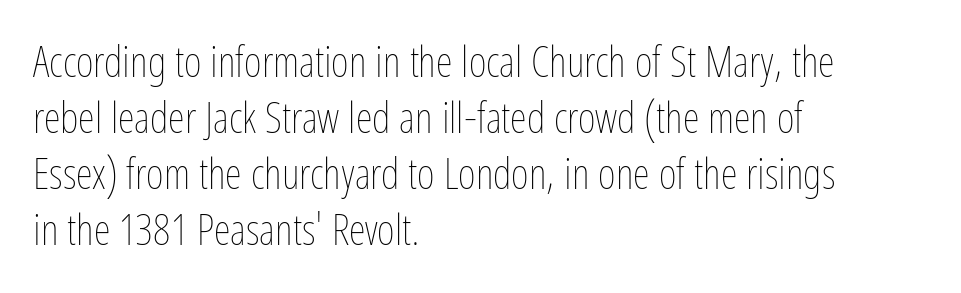
The image shows 43 px thin, condensed type, upright; set left-aligned, normal line spacing (1.3x), normal letter spacing, not underlined; low stroke contrast and a medium x-height.
